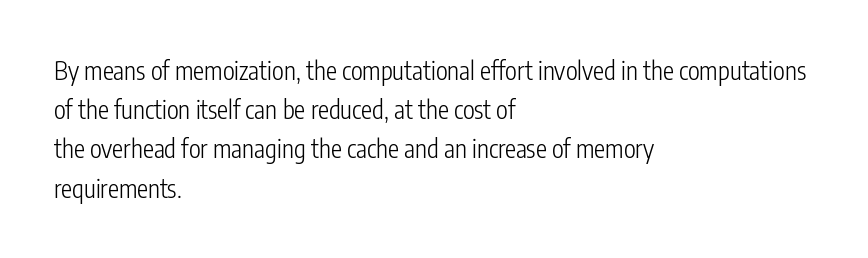
The image shows 25 px text type, upright; set left-aligned, normal line spacing (1.57x), normal letter spacing, not underlined.
